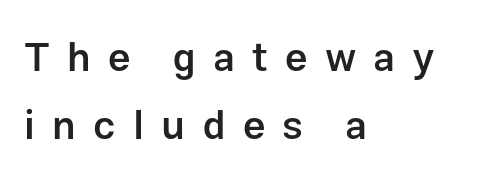
Notice how the stems are strictly vertical — no italics here. Check under the words: just untouched page. Character widths vary here, with narrow letters taking less room than wide ones. All the whitespace from short lines collects on the right. In terms of leading, this rendering sits right in the middle.
